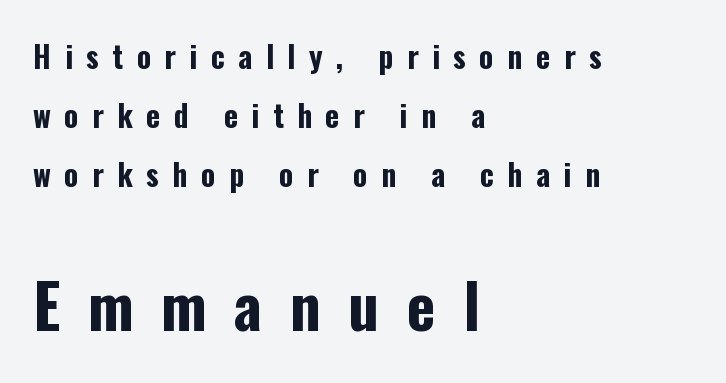
{"serif": "no", "italic": "no", "bold": "yes", "weight": "bold", "width": "condensed", "stroke_contrast": "low", "x_height": "medium", "monospaced": "no", "underline": "no", "align": "left", "line_spacing": "loose", "line_spacing_ratio": 1.96, "letter_spacing": "wide", "letter_spacing_em": 0.45, "larger_block": "second", "size_ratio": 2.03, "glyph_px": 61}
